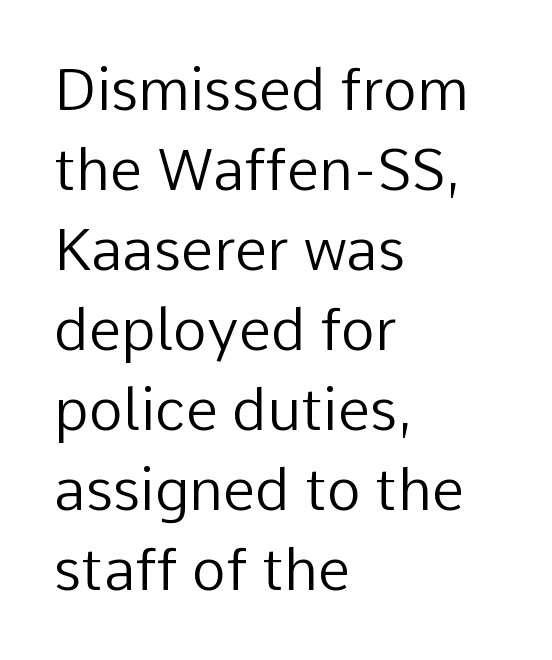
The letters advance in unequal steps, a hallmark of proportional type. The strip under each line holds only bare page. The designer left line spacing at the default. Spacing between characters is what you'd get straight out of the box. Every stem runs plumb, perpendicular to the baseline. The paragraph shown leans on its left margin.
